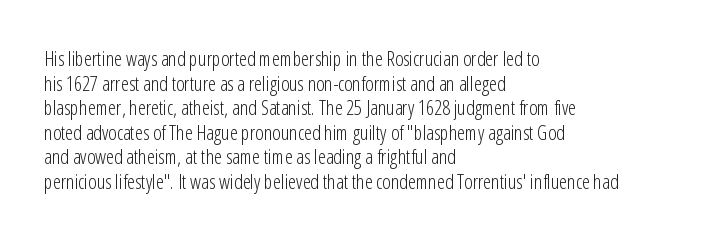
The image shows 20 px text type, upright; set left-aligned, line spacing 1.23x, normal letter spacing, not underlined.
